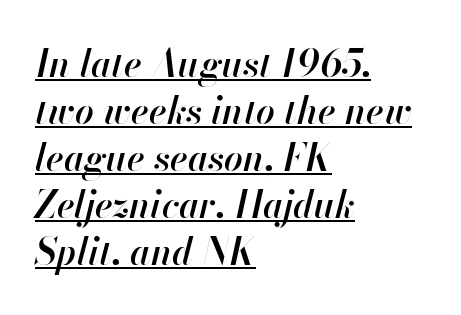
{"italic": "yes", "lean": "right", "slant_degrees": 13, "bold": "semi", "weight": "semibold", "width": "normal", "stroke_contrast": "high", "x_height": "small", "monospaced": "no", "underline": "yes", "align": "left", "line_spacing": "normal", "line_spacing_ratio": 1.27, "letter_spacing": "normal", "letter_spacing_em": 0.0, "glyph_px": 37}
